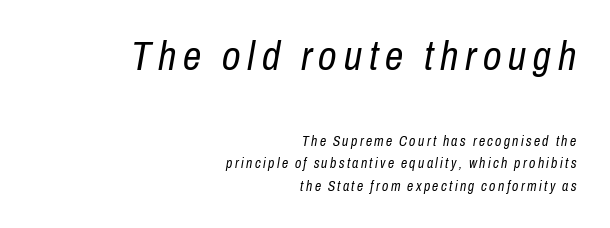
Q: Is the text bold? A: No.
Q: Is the text italic (slanted)? A: Yes, it leans right by about 10 degrees.
Q: Is the text underlined? A: No.
Q: How is the paragraph aligned? A: Right-aligned.
Q: Is the spacing between lines tight, normal or loose? A: Normal.
Q: Which block of text is set in a larger size, the first (top) or the second (bottom)? A: The first (top) one.
Q: Width (condensed, normal, or wide)? A: Condensed.
Q: Stroke contrast? A: Low.
Q: x-height? A: Medium.
Q: Monospaced? A: No.
